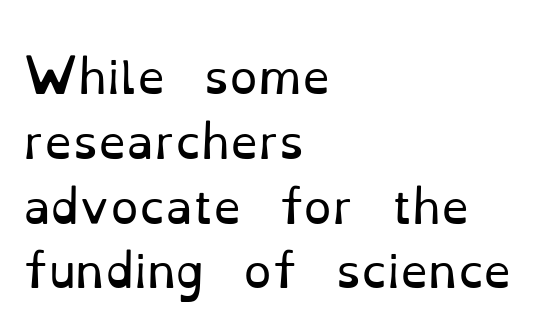
Stems here are at most as thick as an everyday book face. Casual observation: everything's shoved over to the left. Are there feet on the stems? There are — it's a serif. The vertical gap from one line to the next is medium. The words here are not underlined.
